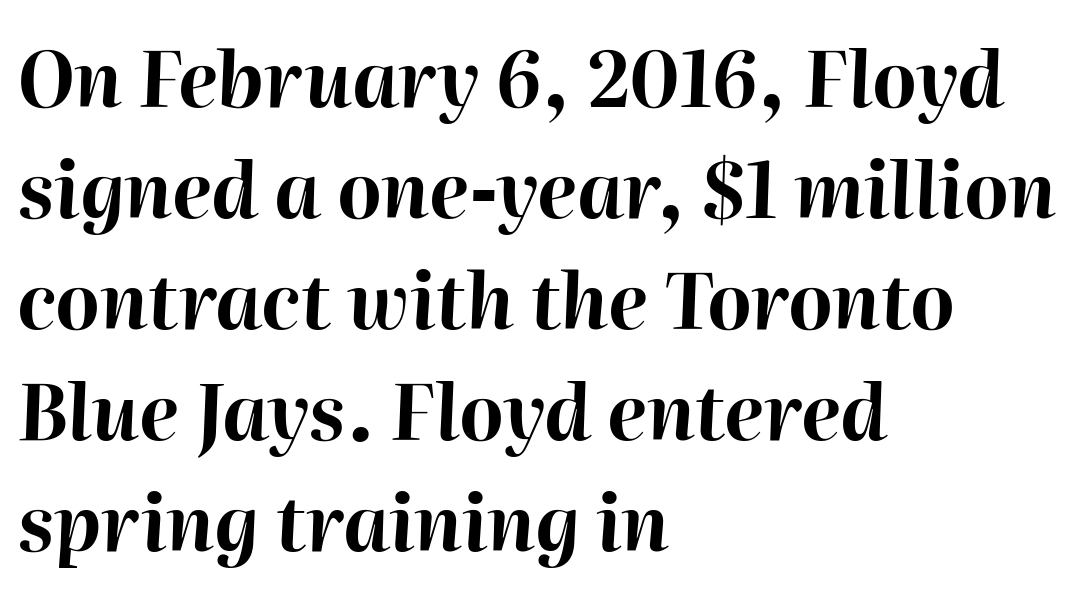
{"italic": "yes", "lean": "right", "slant_degrees": 2, "bold": "yes", "weight": "bold", "width": "normal", "stroke_contrast": "high", "x_height": "medium", "monospaced": "no", "underline": "no", "align": "left", "line_spacing": "normal", "line_spacing_ratio": 1.46, "letter_spacing": "normal", "letter_spacing_em": 0.0, "glyph_px": 76}
